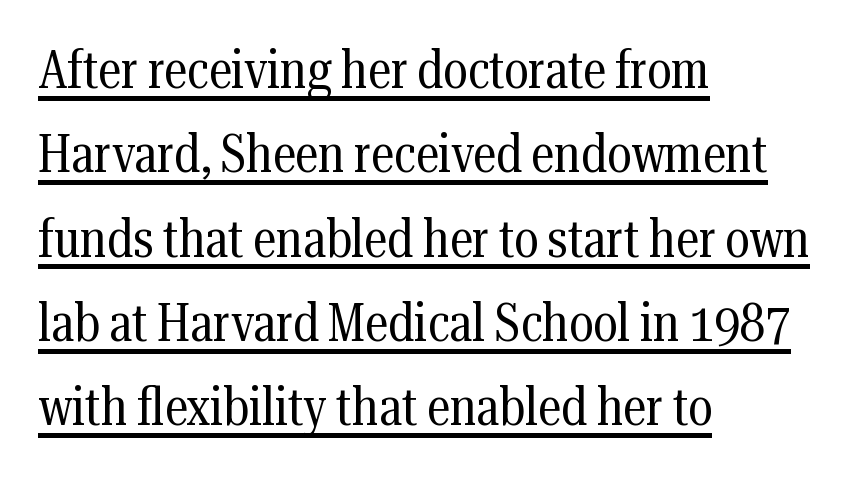
Q: Is the text bold? A: No.
Q: Is the text italic (slanted)? A: No, it is upright.
Q: Is the typeface a serif or a sans-serif typeface? A: Serif.
Q: Is the text underlined? A: Yes.
Q: How is the paragraph aligned? A: Left-aligned.
Q: Is the spacing between letters normal or unusually wide? A: Normal.
Q: Is the spacing between lines tight, normal or loose? A: Normal.
Q: Width (condensed, normal, or wide)? A: Condensed.
Q: Stroke contrast? A: Medium.
Q: x-height? A: Medium.
Q: Monospaced? A: No.
